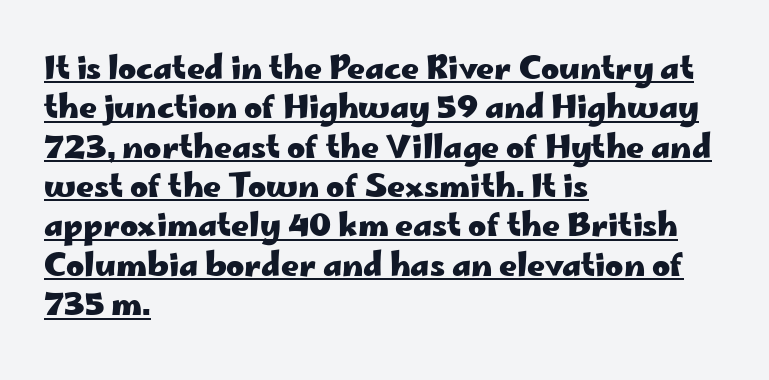
Q: Is the text bold? A: Yes.
Q: Is the text italic (slanted)? A: No, it is upright.
Q: Is the typeface a serif or a sans-serif typeface? A: Sans-serif.
Q: Is the text underlined? A: Yes.
Q: How is the paragraph aligned? A: Left-aligned.
Q: Is the spacing between letters normal or unusually wide? A: Normal.
Q: Is the spacing between lines tight, normal or loose? A: Normal.
Q: Width (condensed, normal, or wide)? A: Wide.
Q: Stroke contrast? A: Low.
Q: x-height? A: Small.
Q: Monospaced? A: No.
